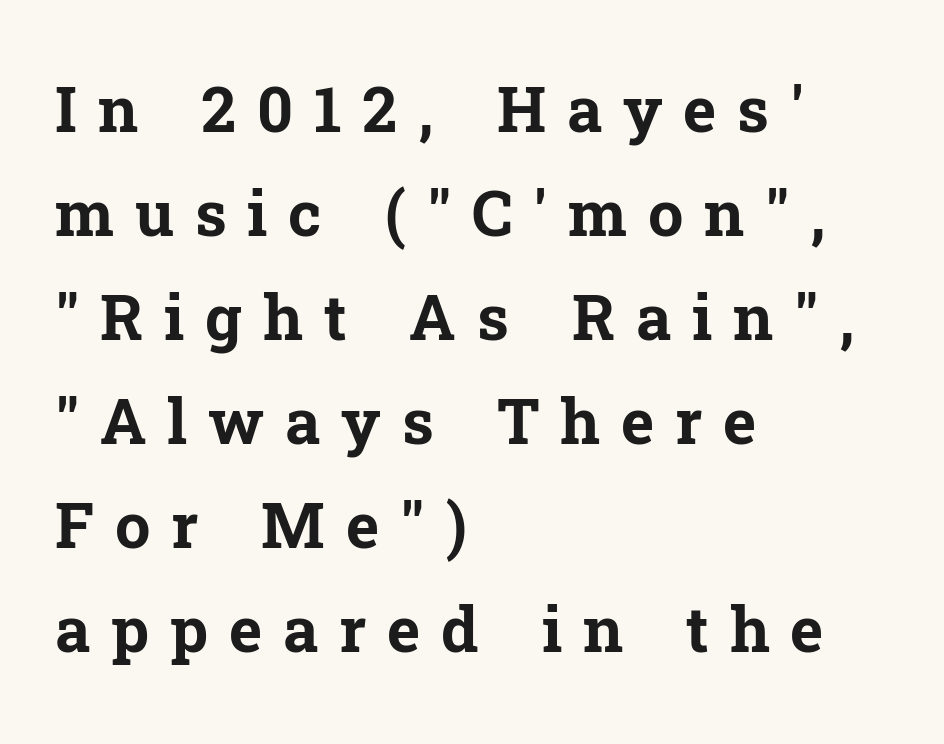
The image shows 63 px bold serif type, upright; set left-aligned, normal line spacing (1.65x), unusually wide letter spacing (+0.33 em), not underlined; low stroke contrast and a medium x-height.
